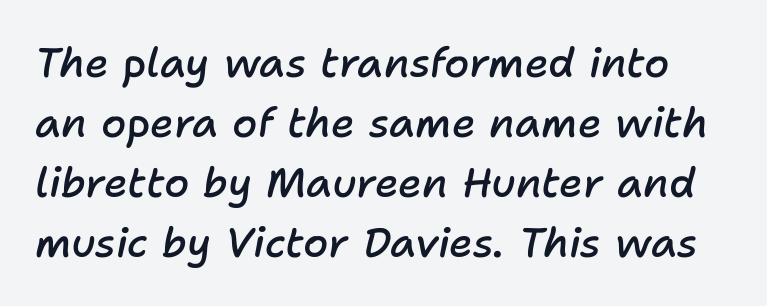
The image shows 41 px semibold type, italic (leaning right); set normal line spacing (1.46x), normal letter spacing, not underlined; low stroke contrast and a medium x-height.
